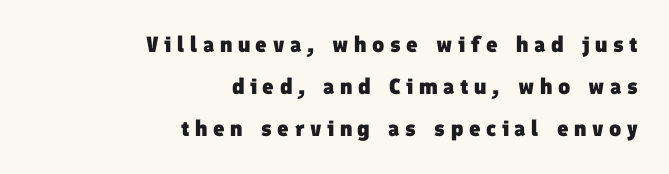
The lines are quadded right. Compared with an ordinary text face, these strokes are far heavier — a full bold. Quick note: interline space is abundant. How are the letters spaced? Widely, with obvious added tracking. Lines of text with bare space underneath.
